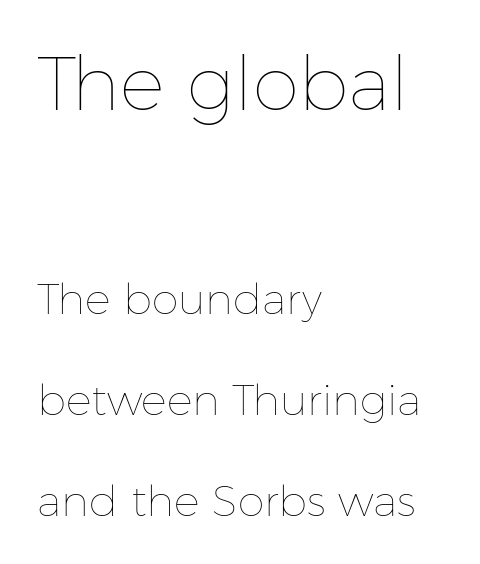
The image shows 75 px thin type, upright; set left-aligned, loose line spacing (2.34x), normal letter spacing, not underlined; the first (top) block is 1.74x larger; low stroke contrast and a medium x-height.
